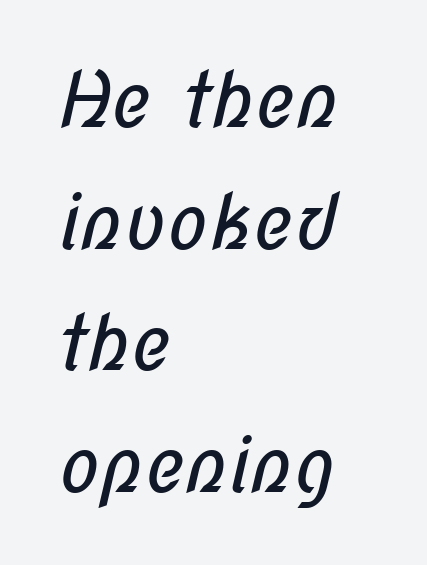
{"serif": "no", "bold": "no", "weight": "regular", "width": "condensed", "stroke_contrast": "low", "x_height": "medium", "monospaced": "no", "underline": "no", "align": "left", "line_spacing": "normal", "line_spacing_ratio": 1.6, "letter_spacing": "normal", "letter_spacing_em": 0.0, "glyph_px": 76}
